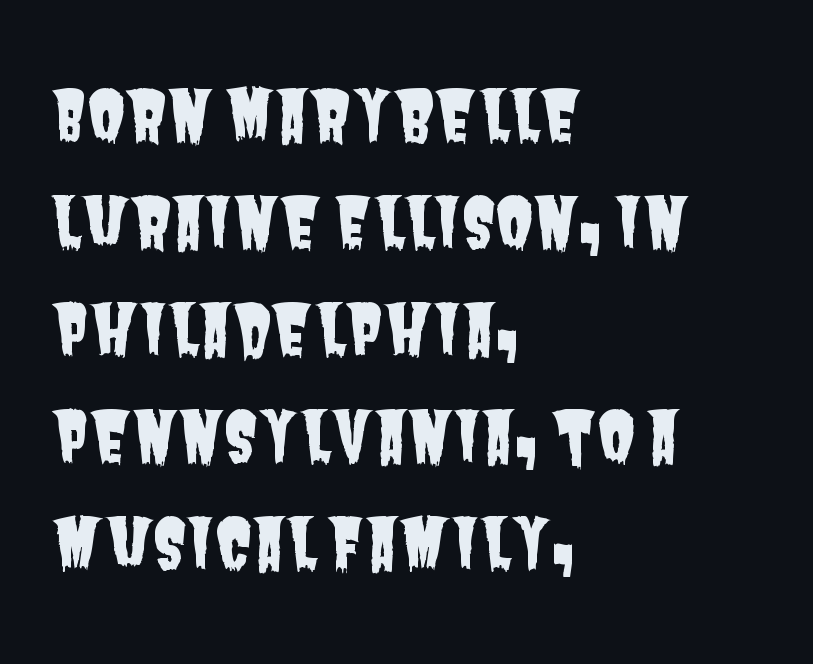
Clear beneath every line of the passage. Is the block centered? No — it sits flush against the left margin. Examine the stroke ends and you'll find no serifs. Horizontal bands of white between lines are of average thickness. The letters advance in unequal steps, a hallmark of proportional type.
